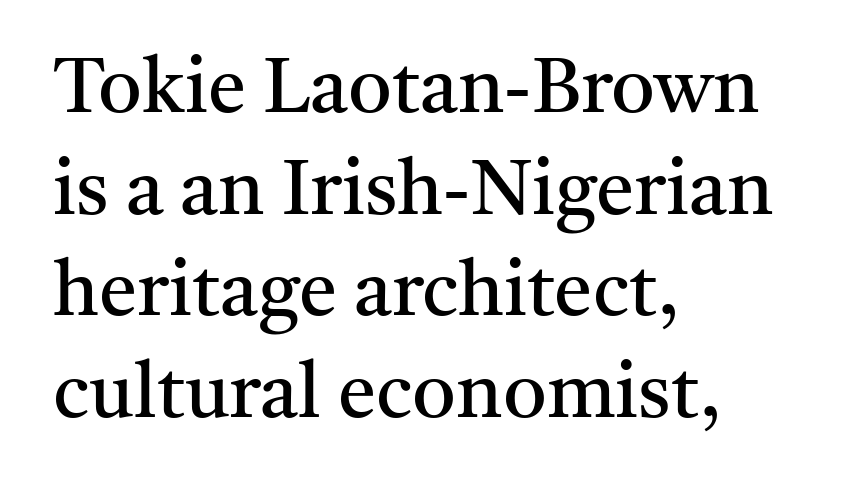
The image shows 77 px regular-weight serif type, upright; set left-aligned, normal line spacing (1.32x), normal letter spacing, not underlined; medium stroke contrast and a medium x-height.
